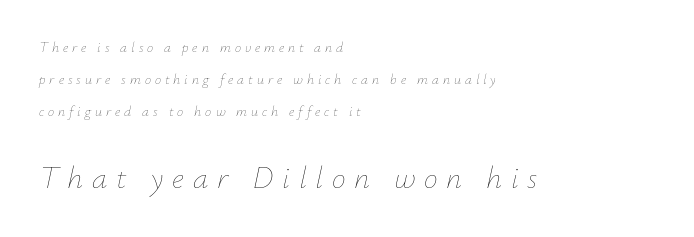
The image shows 31 px thin type, italic (leaning right); set left-aligned, loose line spacing (2.27x), unusually wide letter spacing (+0.28 em), not underlined; the second (bottom) block is 2.21x larger; low stroke contrast and a small x-height.
